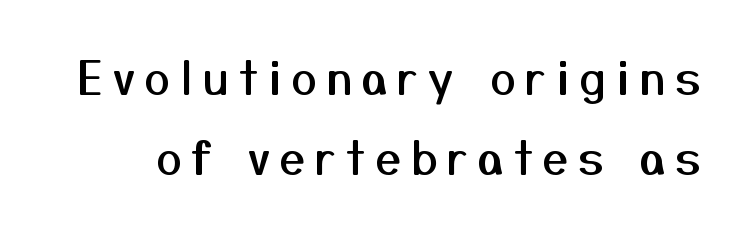
Q: Is the text italic (slanted)? A: No, it is upright.
Q: Is the typeface a serif or a sans-serif typeface? A: Sans-serif.
Q: Is the text underlined? A: No.
Q: Is the spacing between letters normal or unusually wide? A: Unusually wide.
Q: Width (condensed, normal, or wide)? A: Normal.
Q: Stroke contrast? A: Medium.
Q: x-height? A: Medium.
Q: Monospaced? A: No.
